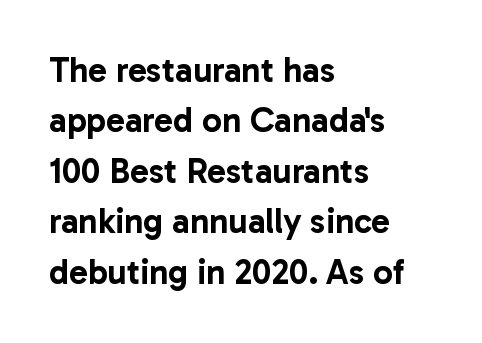
The image shows 35 px sans-serif type, upright; set left-aligned, normal line spacing (1.44x), normal letter spacing, not underlined; low stroke contrast and a medium x-height.
